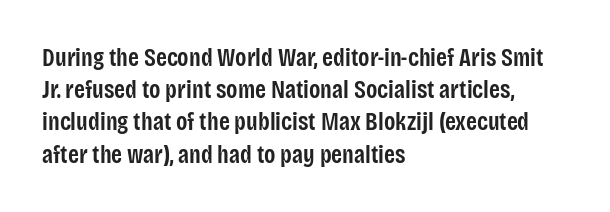
Typesetter's note: demi weight, one step under bold. What's the leading like? Ordinary, nothing unusual. Observe the ordinary spacing: letters are neighbours, not strangers. Anything drawn beneath the words? Only blank space.
